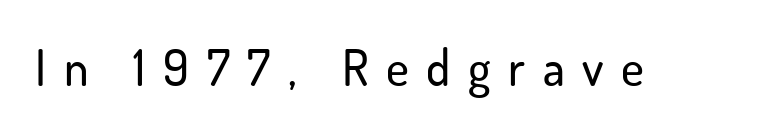
The image shows 49 px sans-serif type, upright; set unusually wide letter spacing (+0.36 em), not underlined; low stroke contrast and a small x-height.
